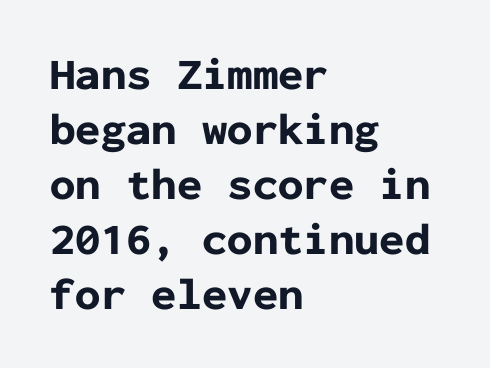
Students, note that the glyphs here touch the page at normal intervals. Beneath every word, the page is bare. Left-aligned paragraph, ragged on the right. Type style note: lacks serifs.
